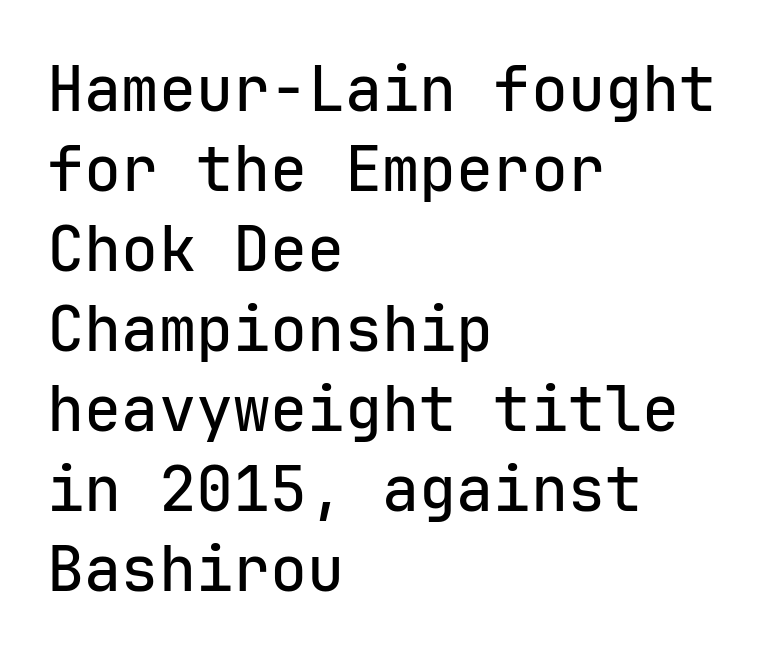
{"serif": "no", "italic": "no", "width": "normal", "stroke_contrast": "low", "x_height": "medium", "monospaced": "yes", "underline": "no", "align": "left", "line_spacing": "normal", "line_spacing_ratio": 1.29, "letter_spacing": "normal", "letter_spacing_em": 0.0, "glyph_px": 62}
